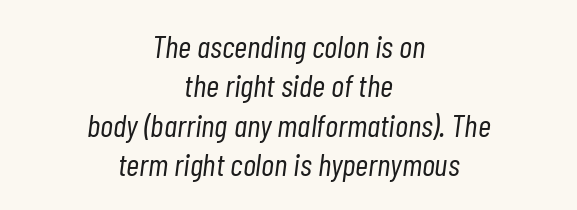
Nothing unusual about the tracking: characters are spaced as the font intends. Emphasis-style slanted type is in use. Anything drawn beneath the words? Only blank space. These lines are centered, leaving both edges ragged. The letters advance in unequal steps, a hallmark of proportional type.
